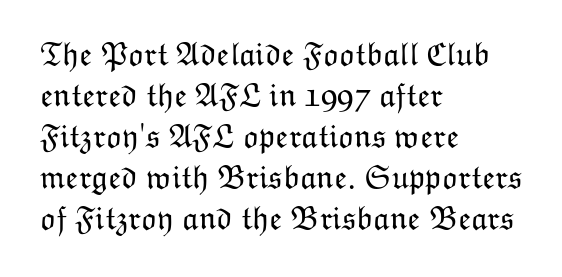
The image shows 33 px light type, upright; set left-aligned, line spacing 1.24x, normal letter spacing, not underlined; low stroke contrast and a medium x-height.
